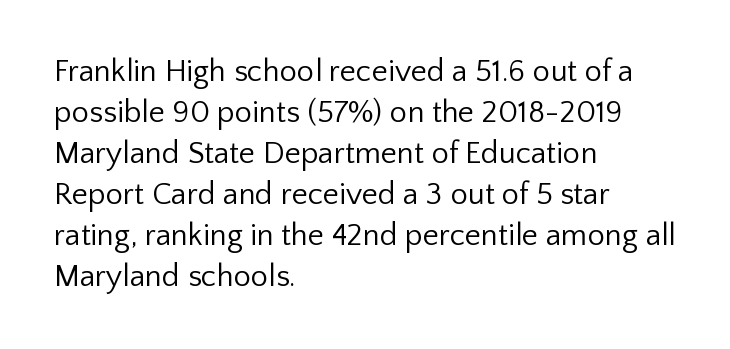
Q: Is the text bold? A: No.
Q: Is the text italic (slanted)? A: No, it is upright.
Q: Is the typeface a serif or a sans-serif typeface? A: Sans-serif.
Q: Is the text underlined? A: No.
Q: How is the paragraph aligned? A: Left-aligned.
Q: Is the spacing between letters normal or unusually wide? A: Normal.
Q: Is the spacing between lines tight, normal or loose? A: Normal.
Q: Width (condensed, normal, or wide)? A: Normal.
Q: Stroke contrast? A: Low.
Q: x-height? A: Medium.
Q: Monospaced? A: No.
